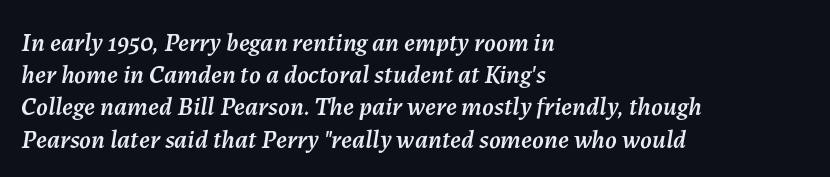
The image shows 26 px text type, italic (leaning right); set left-aligned, line spacing 1.24x, normal letter spacing, not underlined.
